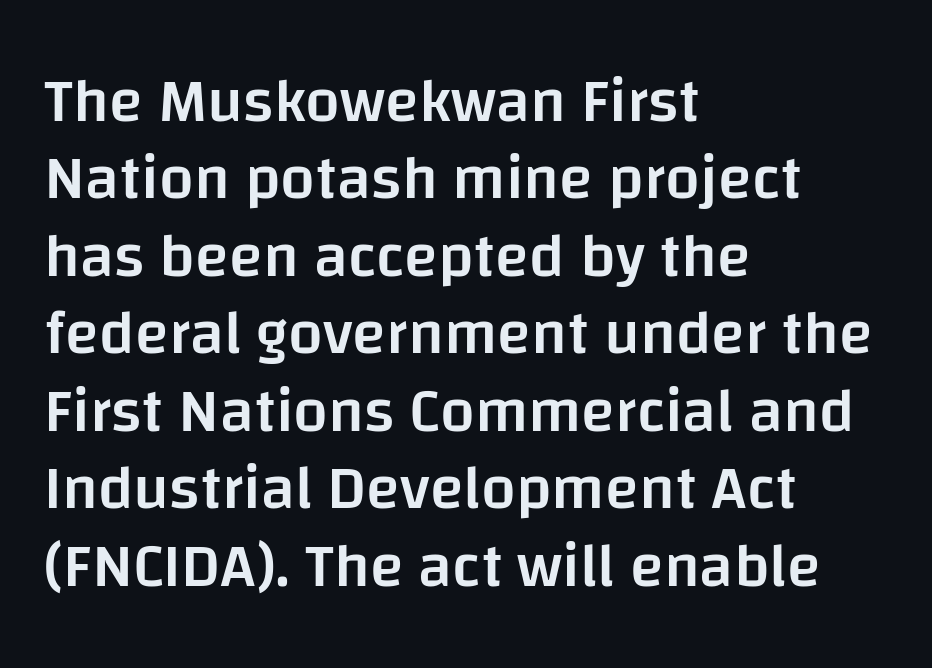
How heavy is the stroke? Medium-heavy — a semibold, shy of bold. Tracking value appears to be zero — textbook default spacing. Every stem runs plumb, perpendicular to the baseline. Is this a sans? Yes — the strokes have no serifs. The compositor pushed each line to the left boundary.
